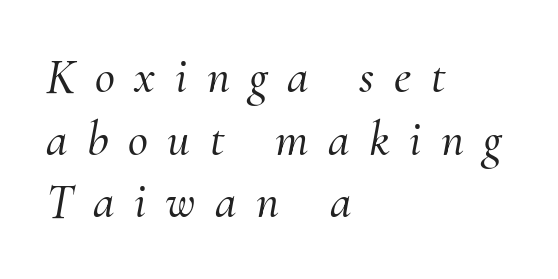
{"serif": "yes", "italic": "yes", "lean": "right", "slant_degrees": 10, "width": "normal", "stroke_contrast": "medium", "x_height": "small", "monospaced": "no", "underline": "no", "align": "left", "line_spacing": "normal", "line_spacing_ratio": 1.28, "letter_spacing": "wide", "letter_spacing_em": 0.4, "glyph_px": 49}
